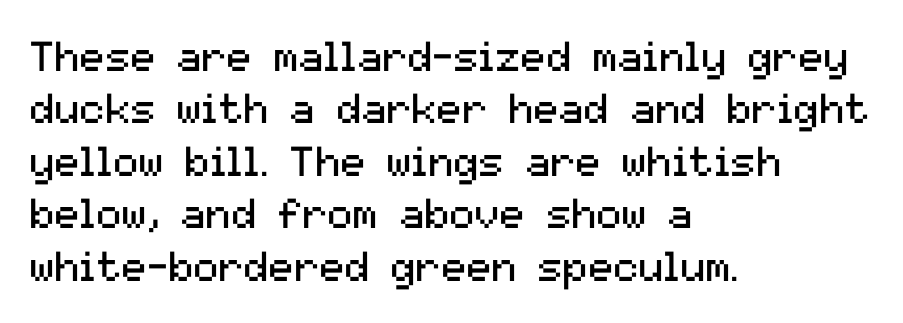
A typesetter would call this leading conventional body-copy spacing. The rendering anchors every line to the left-hand side. Is the stroke heavy? The answer is a plain regular-or-lighter. Letterform terminals end flat and unadorned throughout the passage. The gaps between neighbouring characters are ordinary and unremarkable.
